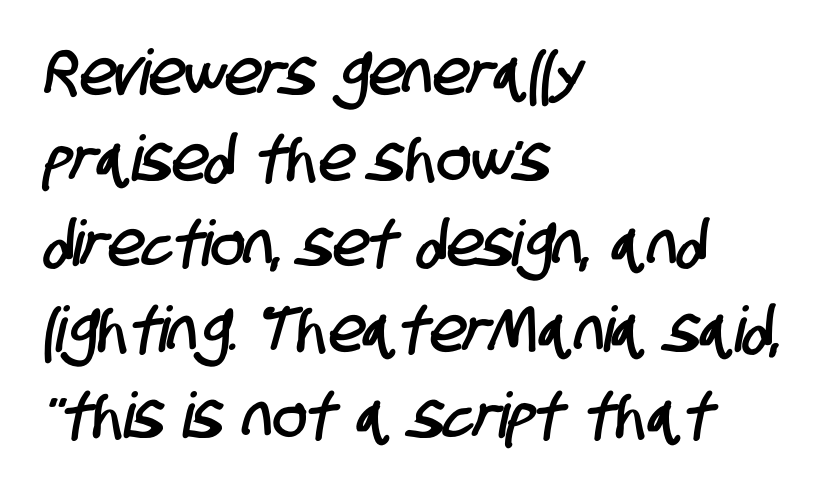
The image shows 63 px condensed sans-serif type; set left-aligned, normal line spacing (1.36x), normal letter spacing, not underlined; low stroke contrast and a large x-height.
